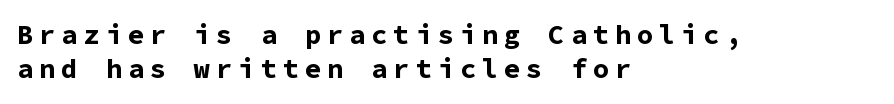
Q: Is the text bold? A: Yes.
Q: Is the text italic (slanted)? A: No, it is upright.
Q: Is the text underlined? A: No.
Q: How is the paragraph aligned? A: Left-aligned.
Q: Is the spacing between letters normal or unusually wide? A: Unusually wide.
Q: Is the spacing between lines tight, normal or loose? A: Normal.
